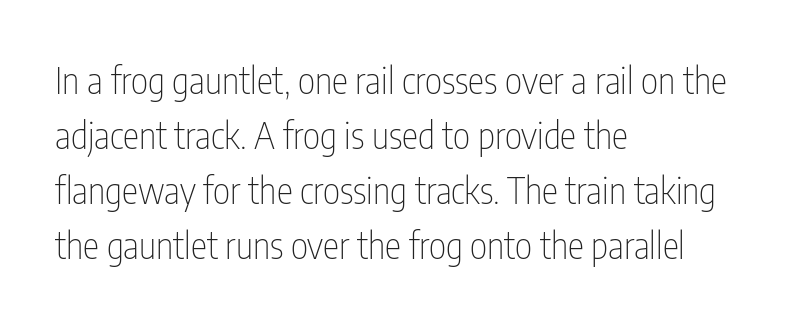
Q: Is the text bold? A: No.
Q: Is the text italic (slanted)? A: No, it is upright.
Q: Is the typeface a serif or a sans-serif typeface? A: Sans-serif.
Q: Is the text underlined? A: No.
Q: How is the paragraph aligned? A: Left-aligned.
Q: Is the spacing between letters normal or unusually wide? A: Normal.
Q: Is the spacing between lines tight, normal or loose? A: Normal.
Q: Width (condensed, normal, or wide)? A: Condensed.
Q: Stroke contrast? A: Low.
Q: x-height? A: Medium.
Q: Monospaced? A: No.
